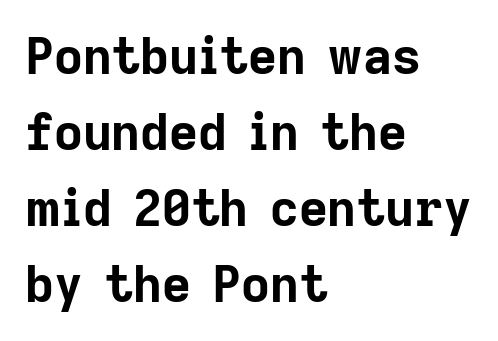
The letterforms sit shoulder to shoulder at normal distance. Underline: absent. The paragraph has a hard left edge and a soft right edge. Rows of type keep a routine distance in the vertical direction. Character widths vary here, with narrow letters taking less room than wide ones.
